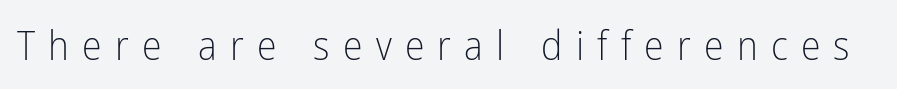
{"serif": "no", "italic": "no", "bold": "no", "weight": "light", "width": "condensed", "stroke_contrast": "low", "x_height": "medium", "monospaced": "no", "underline": "no", "letter_spacing": "wide", "letter_spacing_em": 0.33, "glyph_px": 40}
